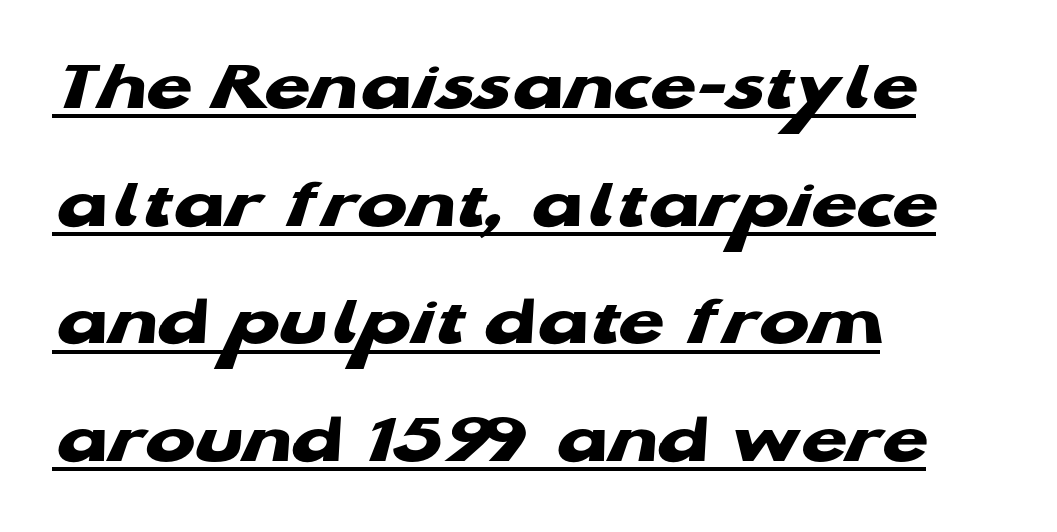
Every row of glyphs begins at an identical x-position on the left. Regular leading. The tracking reads as untouched default to a designer's eye. Is there an underline? Yes — a line sits under the letters. The passage shown is emphatically bold.
